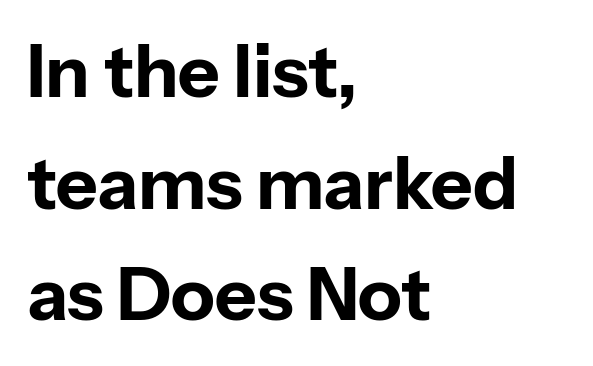
Q: Is the text bold? A: Yes.
Q: Is the text italic (slanted)? A: No, it is upright.
Q: Is the typeface a serif or a sans-serif typeface? A: Sans-serif.
Q: Is the text underlined? A: No.
Q: How is the paragraph aligned? A: Left-aligned.
Q: Is the spacing between letters normal or unusually wide? A: Normal.
Q: Is the spacing between lines tight, normal or loose? A: Normal.
Q: Width (condensed, normal, or wide)? A: Normal.
Q: Stroke contrast? A: Low.
Q: x-height? A: Medium.
Q: Monospaced? A: No.
